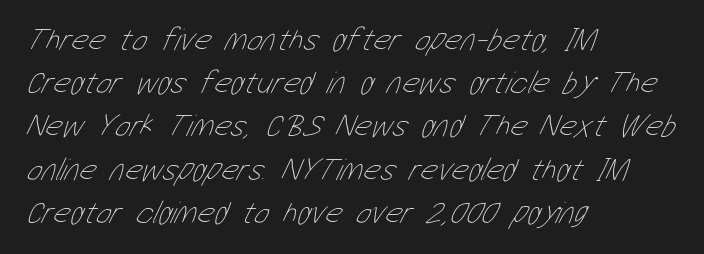
The image shows 32 px thin, condensed type; set left-aligned, normal line spacing (1.35x), normal letter spacing, not underlined; low stroke contrast and a medium x-height.
